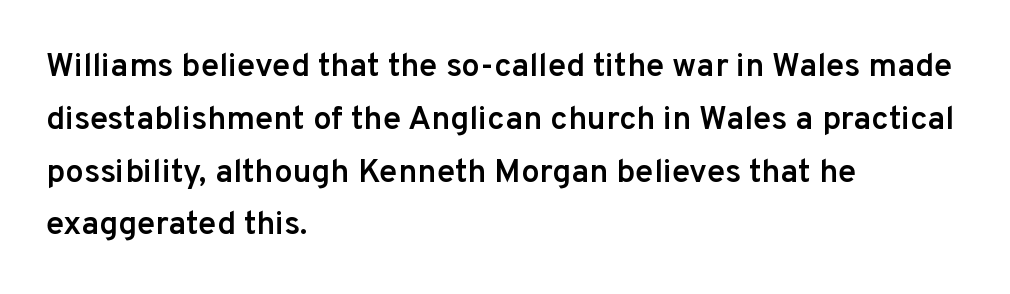
Q: Is the text bold? A: Semi-bold.
Q: Is the text italic (slanted)? A: No, it is upright.
Q: Is the typeface a serif or a sans-serif typeface? A: Sans-serif.
Q: Is the text underlined? A: No.
Q: How is the paragraph aligned? A: Left-aligned.
Q: Is the spacing between letters normal or unusually wide? A: Normal.
Q: Is the spacing between lines tight, normal or loose? A: Normal.
Q: Width (condensed, normal, or wide)? A: Normal.
Q: Stroke contrast? A: Low.
Q: x-height? A: Medium.
Q: Monospaced? A: No.
